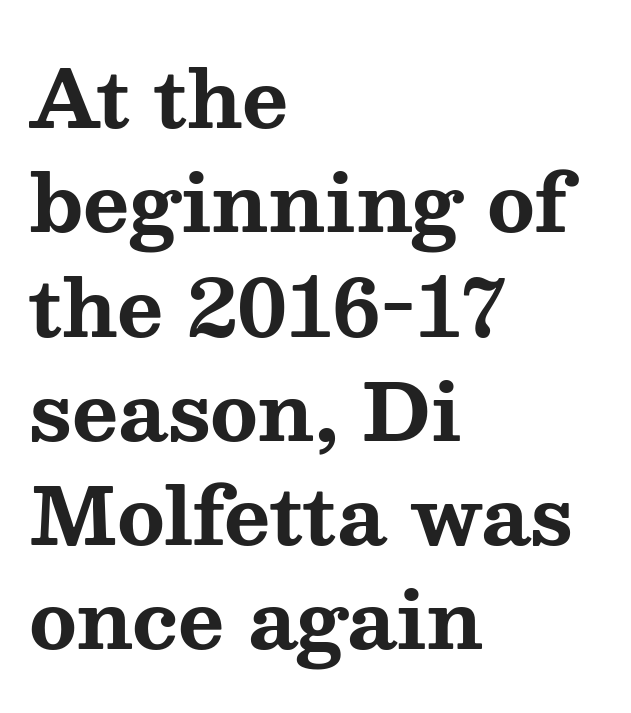
Q: Is the text bold? A: Yes.
Q: Is the text italic (slanted)? A: No, it is upright.
Q: Is the typeface a serif or a sans-serif typeface? A: Serif.
Q: Is the text underlined? A: No.
Q: How is the paragraph aligned? A: Left-aligned.
Q: Is the spacing between letters normal or unusually wide? A: Normal.
Q: Is the spacing between lines tight, normal or loose? A: Normal.
Q: Width (condensed, normal, or wide)? A: Wide.
Q: Stroke contrast? A: Medium.
Q: x-height? A: Medium.
Q: Monospaced? A: No.
